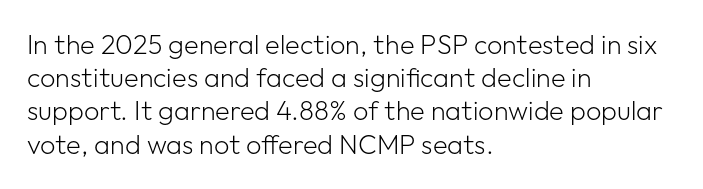
Q: Is the text bold? A: No.
Q: Is the text italic (slanted)? A: No, it is upright.
Q: Is the text underlined? A: No.
Q: How is the paragraph aligned? A: Left-aligned.
Q: Is the spacing between letters normal or unusually wide? A: Normal.
